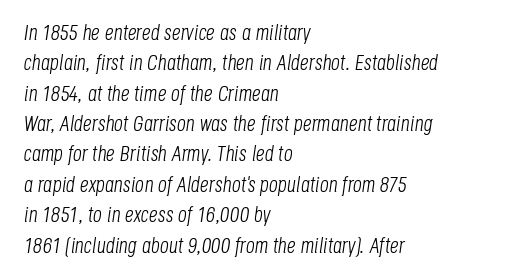
The image shows 22 px text type, italic (leaning right); set left-aligned, normal line spacing (1.38x), normal letter spacing, not underlined.
